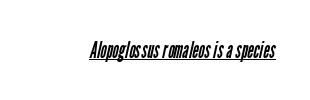
Underlining? Definitely there. The weight tops out at a normal text grade. Does extra space separate the letters? No, they use regular spacing.
